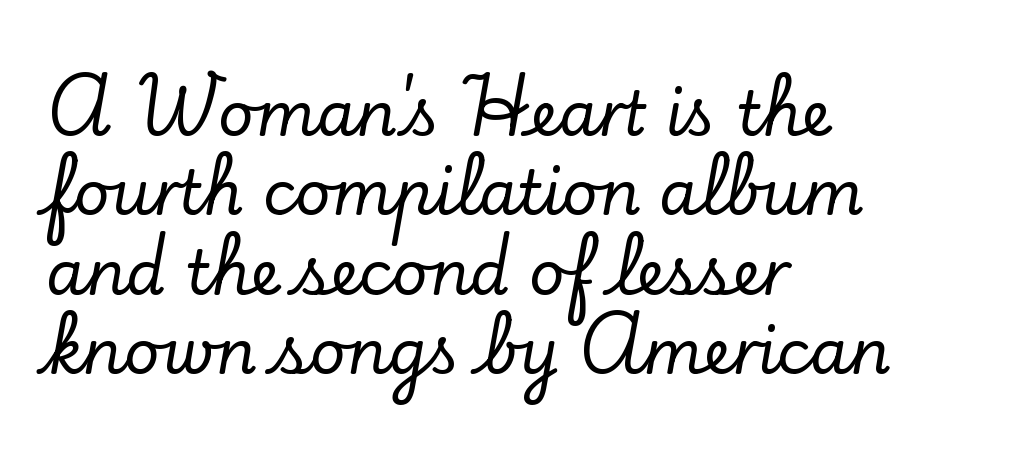
{"serif": "yes", "width": "normal", "stroke_contrast": "low", "x_height": "small", "monospaced": "no", "underline": "no", "align": "left", "line_spacing": "normal", "line_spacing_ratio": 1.28, "letter_spacing": "normal", "letter_spacing_em": 0.0, "glyph_px": 62}
